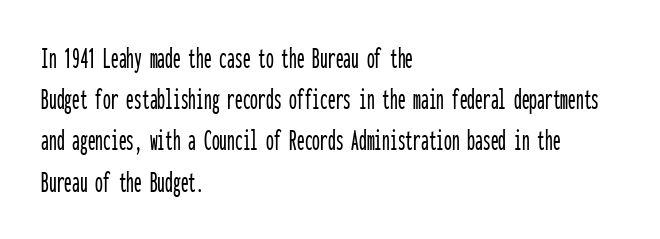
Q: Is the text italic (slanted)? A: No, it is upright.
Q: Is the typeface a serif or a sans-serif typeface? A: Sans-serif.
Q: Is the text underlined? A: No.
Q: How is the paragraph aligned? A: Left-aligned.
Q: Is the spacing between letters normal or unusually wide? A: Normal.
Q: Is the spacing between lines tight, normal or loose? A: Normal.
Q: Width (condensed, normal, or wide)? A: Condensed.
Q: Stroke contrast? A: Low.
Q: x-height? A: Medium.
Q: Monospaced? A: Yes.
